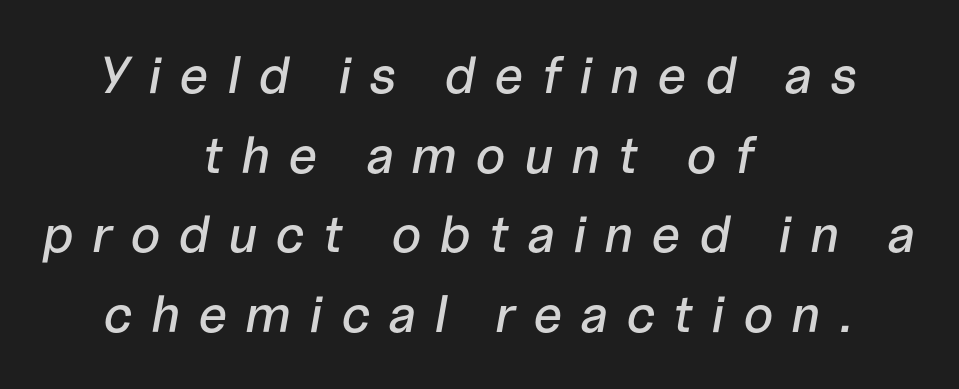
The passage shown is typed in a proportional face where columns would drift. Glyph-to-glyph distance is far greater than everyday printed text. Bare-footed words on every line. Which margin do the lines hug? Neither — every line sits in the middle. What's the leading like? Ordinary, nothing unusual. The glyphs look as if they've been sheared to an angle.
